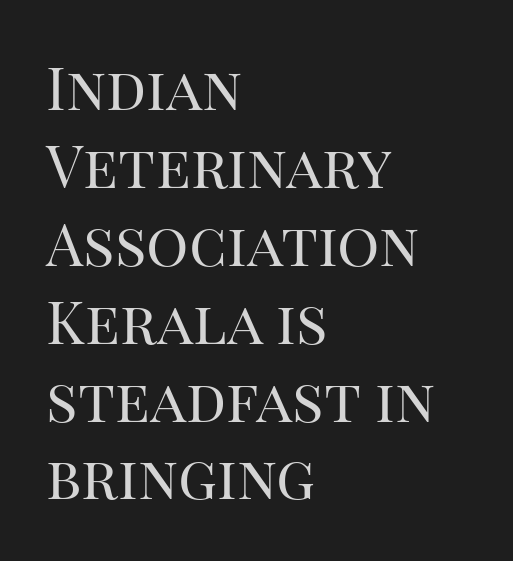
Q: Is the text bold? A: No.
Q: Is the text italic (slanted)? A: No, it is upright.
Q: Is the typeface a serif or a sans-serif typeface? A: Serif.
Q: Is the text underlined? A: No.
Q: How is the paragraph aligned? A: Left-aligned.
Q: Is the spacing between letters normal or unusually wide? A: Normal.
Q: Is the spacing between lines tight, normal or loose? A: Normal.
Q: Width (condensed, normal, or wide)? A: Normal.
Q: Stroke contrast? A: High.
Q: x-height? A: Large.
Q: Monospaced? A: No.
